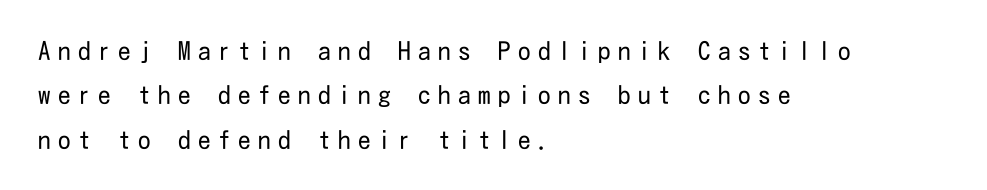
The tracking reads as deliberately expanded to a designer's eye. These lines stack with their left ends in a neat column. The typesetting does not lean heavy: it is not bold. This rendering features lettering with no underline. Unlike italic type, these characters show no tilt at all.
